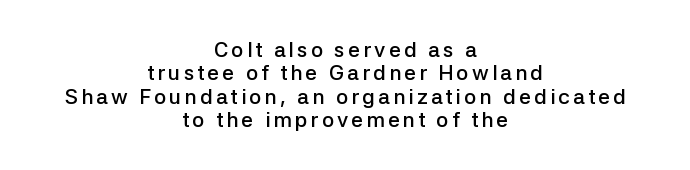
{"italic": "no", "bold": "semi", "underline": "no", "align": "center", "line_spacing": "tight", "line_spacing_ratio": 1.11, "glyph_px": 21}
